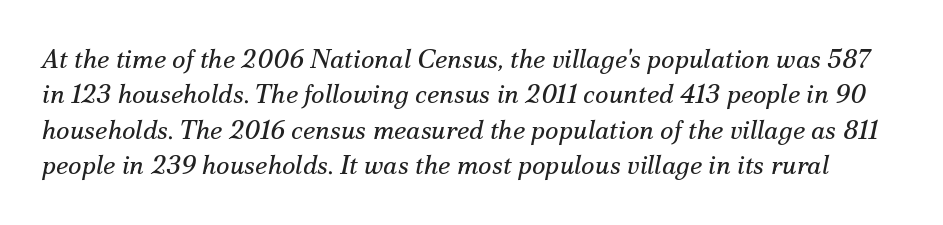
The face looks like a standard text weight, possibly lighter. The lettering tilts uniformly, giving the passage an italic look. Check under the words: just untouched page. The passage shown has conventional tracking throughout.
